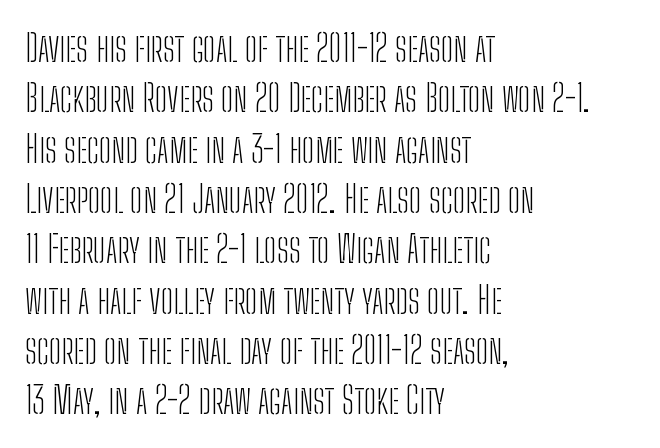
The image shows 37 px light, condensed sans-serif type, upright; set left-aligned, normal line spacing (1.36x), normal letter spacing, not underlined; low stroke contrast and a medium x-height.
